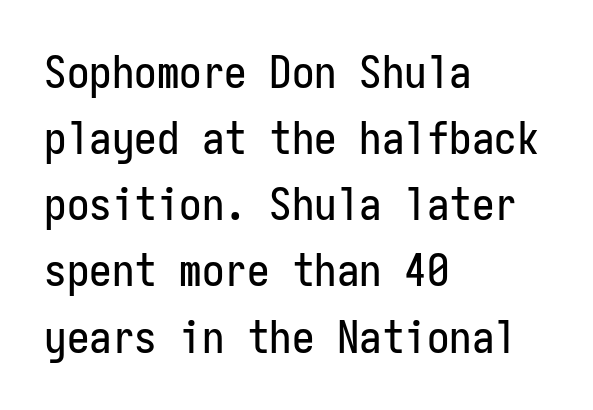
The image shows 45 px condensed sans-serif type, upright, monospaced; set left-aligned, normal line spacing (1.47x), normal letter spacing, not underlined; low stroke contrast and a medium x-height.
